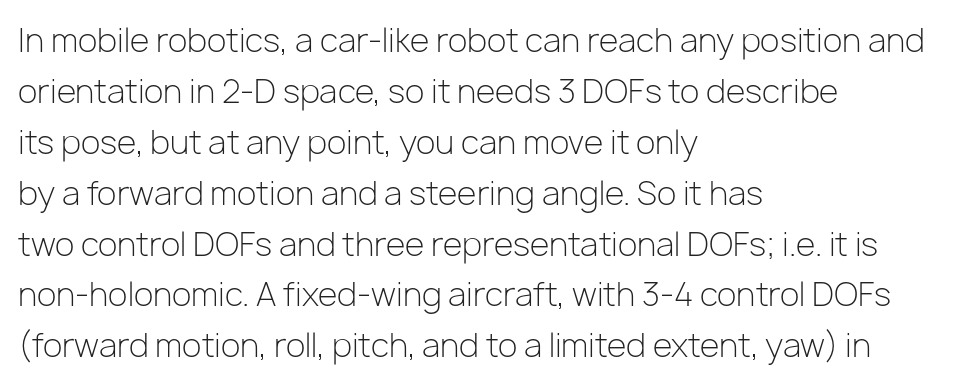
{"serif": "no", "italic": "no", "bold": "no", "weight": "light", "width": "normal", "stroke_contrast": "low", "x_height": "medium", "monospaced": "no", "underline": "no", "align": "left", "line_spacing": "normal", "line_spacing_ratio": 1.59, "letter_spacing": "normal", "letter_spacing_em": 0.0, "glyph_px": 32}
